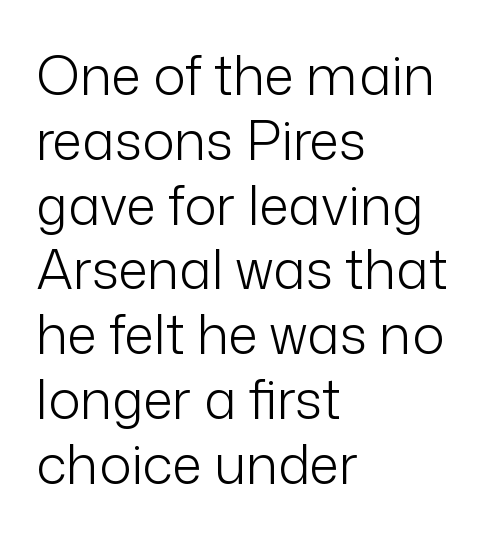
{"serif": "no", "italic": "no", "bold": "no", "weight": "light", "width": "normal", "stroke_contrast": "low", "x_height": "medium", "monospaced": "no", "underline": "no", "align": "left", "line_spacing_ratio": 1.2, "letter_spacing": "normal", "letter_spacing_em": 0.0, "glyph_px": 54}
